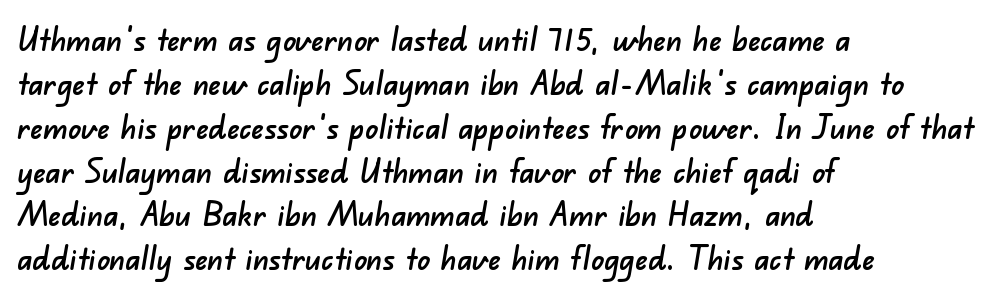
Varying glyph widths throughout — classic text-font behaviour. These lines stack with their left ends in a neat column. The line-height multiplier appears to be the usual default. Plain, unruled lines of type. Typographically, this falls in the sans-serif category. Letter spacing: default.
